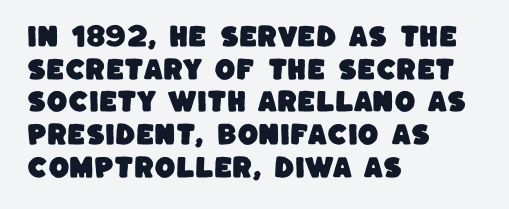
The image shows 24 px text type; set left-aligned, normal line spacing (1.36x), normal letter spacing, not underlined.
